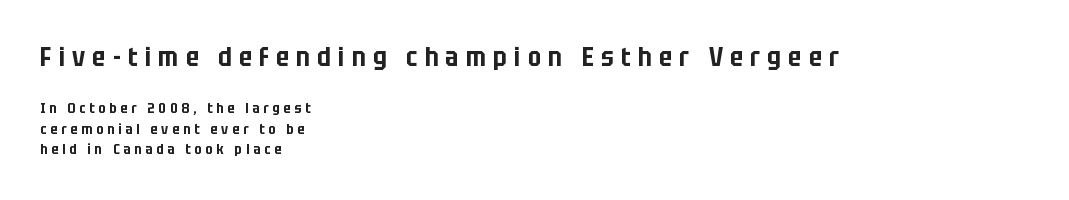
Q: Is the text italic (slanted)? A: No, it is upright.
Q: Is the text underlined? A: No.
Q: How is the paragraph aligned? A: Left-aligned.
Q: Is the spacing between letters normal or unusually wide? A: Unusually wide.
Q: Is the spacing between lines tight, normal or loose? A: Normal.
Q: Which block of text is set in a larger size, the first (top) or the second (bottom)? A: The first (top) one.
